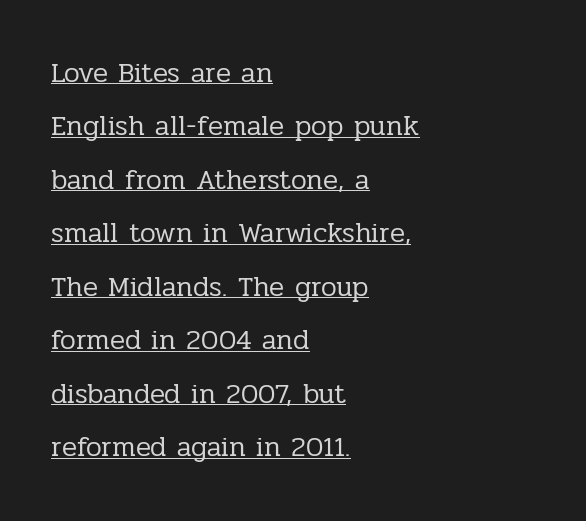
The image shows 28 px regular-weight serif type, upright; set left-aligned, loose line spacing (1.91x), normal letter spacing, underlined; low stroke contrast and a medium x-height.
